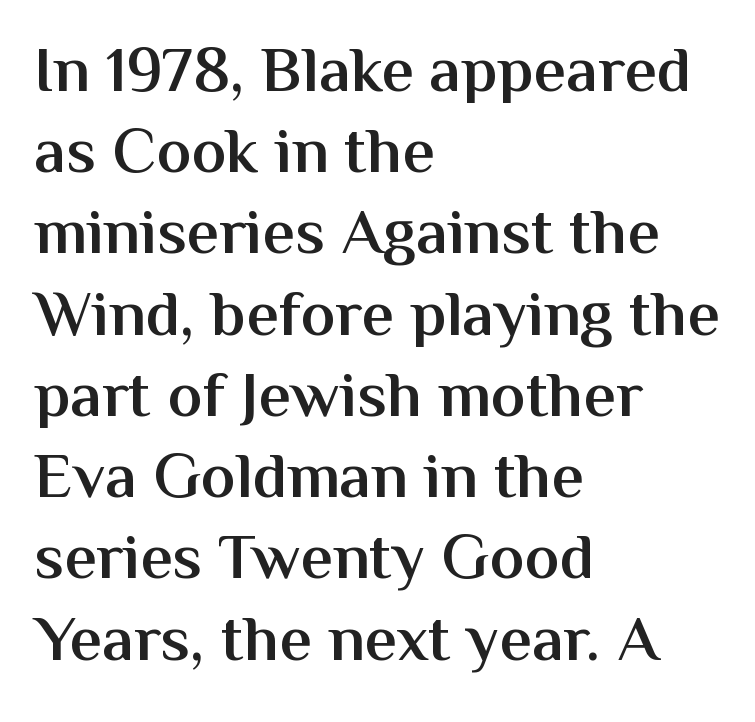
Nope, no serifs anywhere on these letters. This block has exactly the height ordinary leading produces. Every character sits straight up, as roman type does. Unmarked baselines from the first word to the last. Is this a fixed-width face? No — the glyphs have proportional, varying widths.
